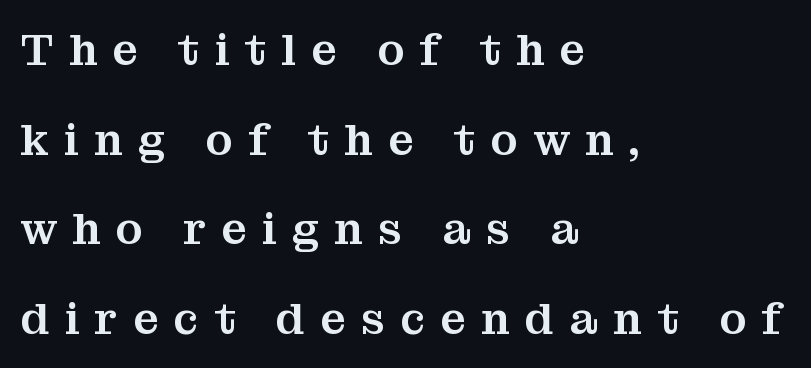
Vertical strokes here are truly vertical. Between one letter and the next there's a generous, obvious gap. Layout note: lines flush left. The passage shown is typeset with a serif family.
